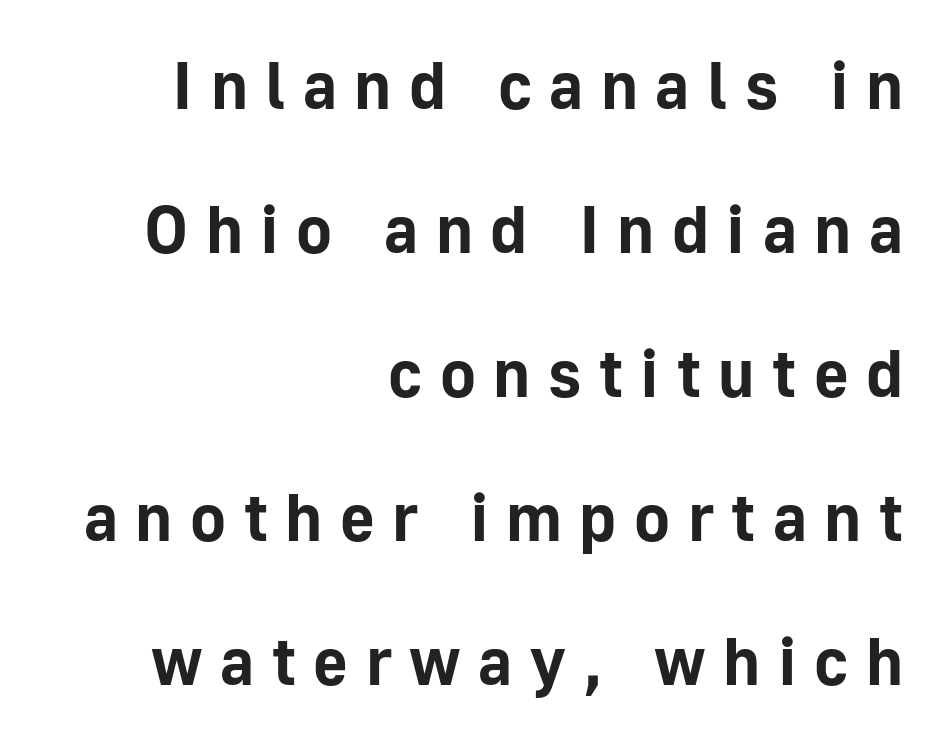
The image shows 67 px bold sans-serif type, upright; set right-aligned, loose line spacing (2.15x), unusually wide letter spacing (+0.26 em), not underlined; low stroke contrast and a medium x-height.
